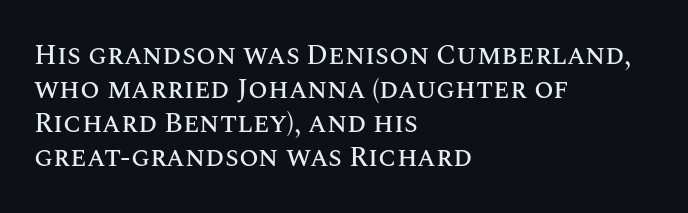
{"italic": "no", "width": "normal", "stroke_contrast": "medium", "x_height": "large", "monospaced": "no", "underline": "no", "align": "left", "line_spacing_ratio": 1.21, "letter_spacing": "normal", "letter_spacing_em": 0.0, "glyph_px": 28}
